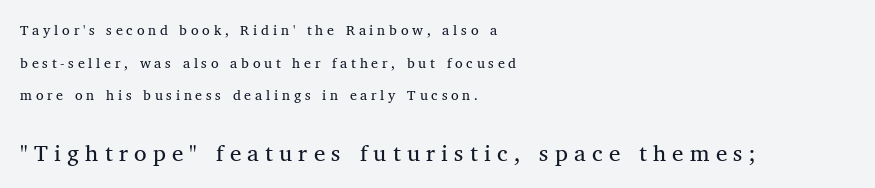
The image shows 23 px text type, upright; set left-aligned, loose line spacing (2.33x), unusually wide letter spacing (+0.27 em), not underlined; the second (bottom) block is 1.64x larger.
